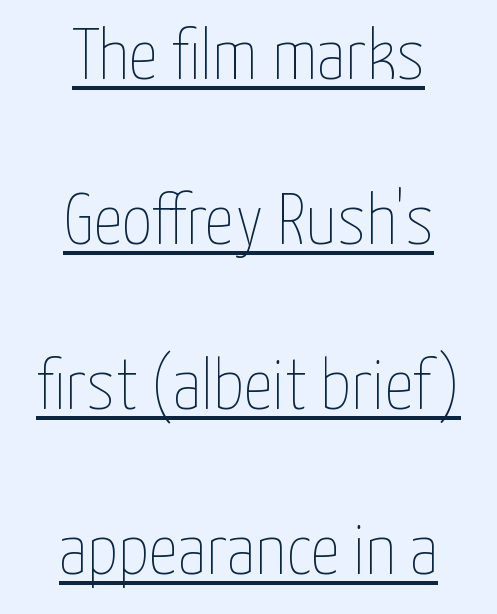
{"italic": "no", "bold": "no", "weight": "thin", "width": "condensed", "stroke_contrast": "low", "x_height": "medium", "monospaced": "no", "underline": "yes", "align": "center", "line_spacing": "loose", "line_spacing_ratio": 2.26, "letter_spacing": "normal", "letter_spacing_em": 0.0, "glyph_px": 73}
